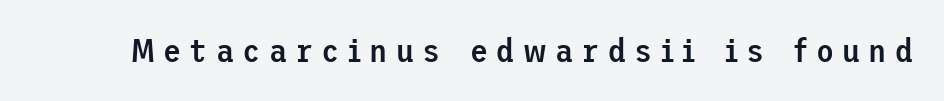
Does the weight exceed regular? Yes, but only to semibold. Quick note: not italic, upright. Descenders are the only things crossing below the line. Each letter's strokes conclude bluntly, with no projecting serifs. Characters follow at a spacing far wider than the type designer built in.
